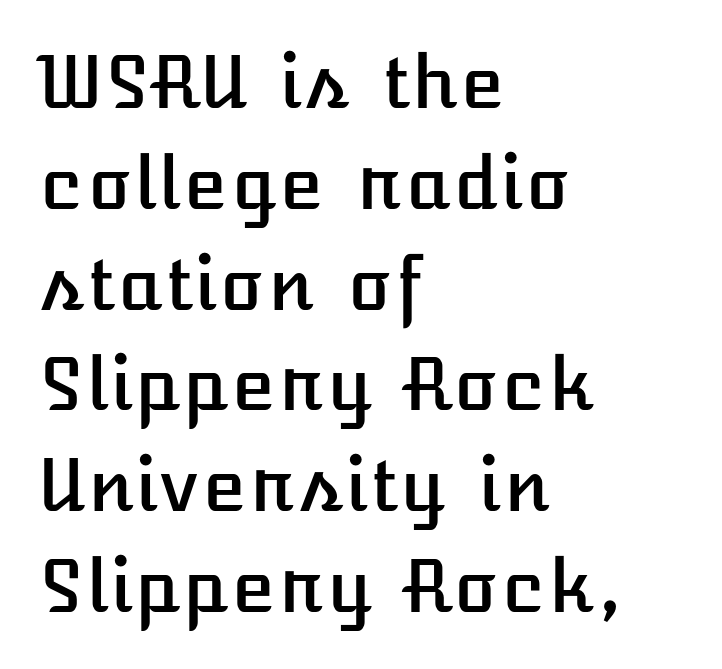
The axis of the letterforms is exactly vertical. You could call the tracking neutral — neither tight nor loose. Words float on clear page, feet unadorned. Where is the straight margin? On the left. The rows are spaced the way most documents space them.
